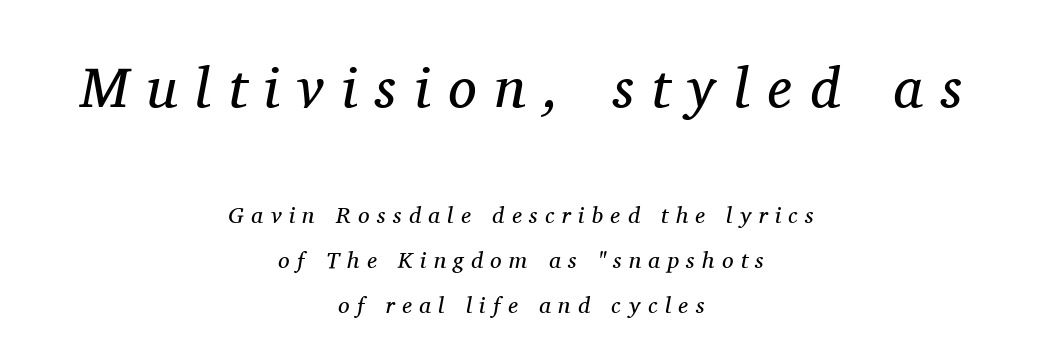
Q: Is the text bold? A: No.
Q: Is the text italic (slanted)? A: Yes, it leans right by about 11 degrees.
Q: Is the typeface a serif or a sans-serif typeface? A: Serif.
Q: Is the text underlined? A: No.
Q: How is the paragraph aligned? A: Centered.
Q: Is the spacing between letters normal or unusually wide? A: Unusually wide.
Q: Is the spacing between lines tight, normal or loose? A: Loose.
Q: Which block of text is set in a larger size, the first (top) or the second (bottom)? A: The first (top) one.
Q: Width (condensed, normal, or wide)? A: Normal.
Q: Stroke contrast? A: Medium.
Q: x-height? A: Medium.
Q: Monospaced? A: No.
